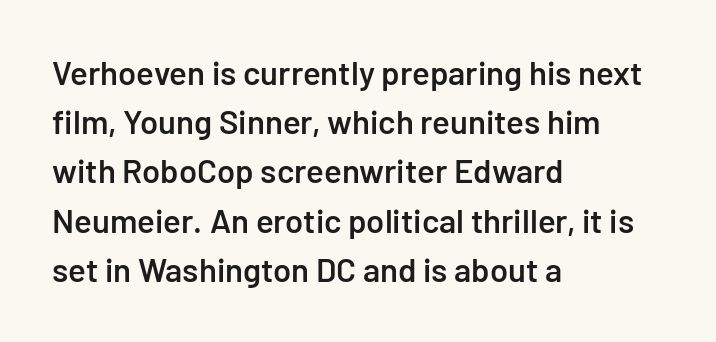
Q: Is the text bold? A: Semi-bold.
Q: Is the text italic (slanted)? A: No, it is upright.
Q: Is the typeface a serif or a sans-serif typeface? A: Sans-serif.
Q: Is the text underlined? A: No.
Q: How is the paragraph aligned? A: Left-aligned.
Q: Is the spacing between letters normal or unusually wide? A: Normal.
Q: Is the spacing between lines tight, normal or loose? A: Normal.
Q: Width (condensed, normal, or wide)? A: Normal.
Q: Stroke contrast? A: Low.
Q: x-height? A: Medium.
Q: Monospaced? A: No.
